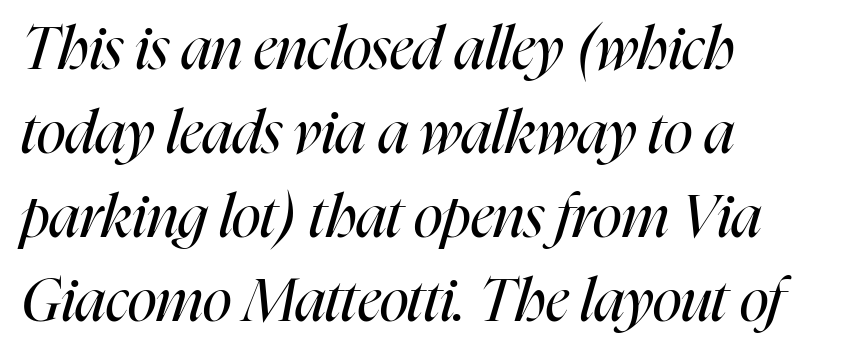
These lines are rendered in a variable-pitch font. Evenly set lines give the paragraph a standard silhouette. Between one letter and the next there's only the usual sliver of space. This sample is left-justified, so line endings fall wherever the words run out.
